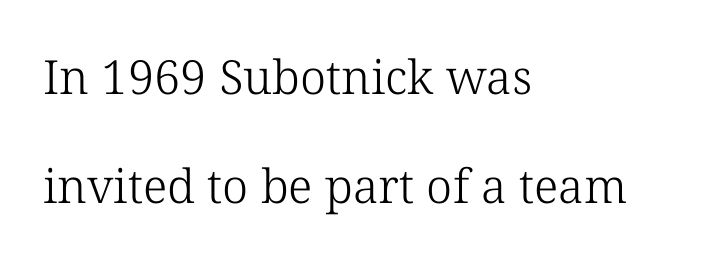
{"serif": "yes", "italic": "no", "bold": "no", "weight": "light", "width": "normal", "stroke_contrast": "low", "x_height": "medium", "monospaced": "no", "underline": "no", "align": "left", "line_spacing": "loose", "line_spacing_ratio": 2.32, "letter_spacing": "normal", "letter_spacing_em": 0.0, "glyph_px": 47}
